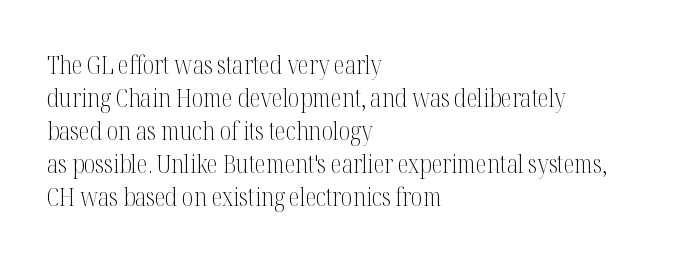
The image shows 25 px text type, upright; set left-aligned, normal line spacing (1.32x), normal letter spacing, not underlined.
